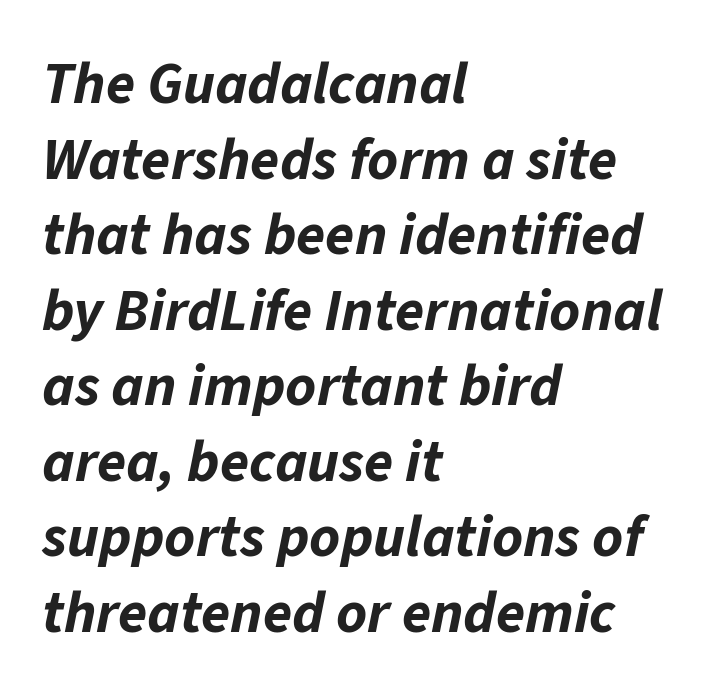
The rendering uses natural spacing where letterforms have individual widths. Honestly, the row spacing looks completely unremarkable. Teacher's note: observe the even left margin — that is flush-left alignment. These lines were composed using italics. What stands out about the letter spacing? Nothing — it is the standard amount. As a designer I'd log this as weight 700, bold.
